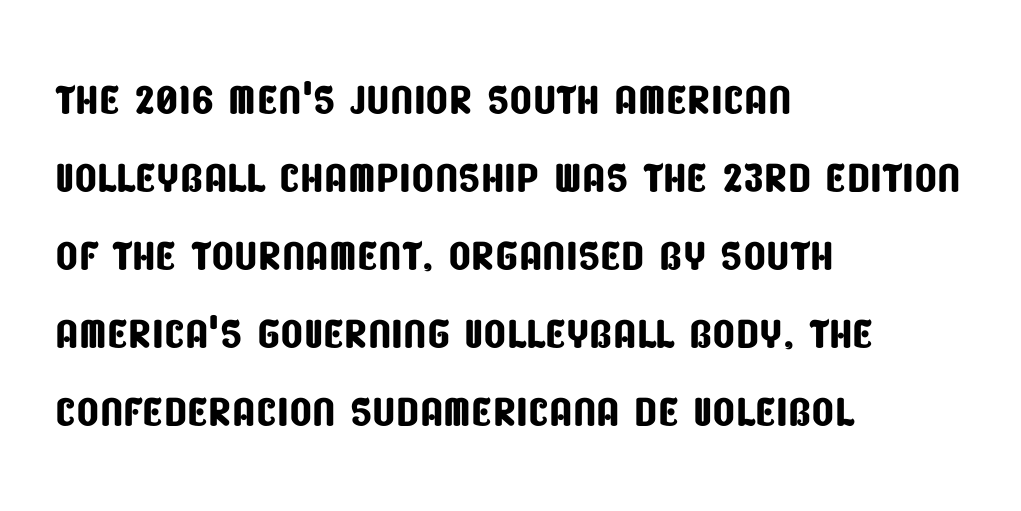
{"serif": "no", "width": "condensed", "stroke_contrast": "low", "x_height": "large", "monospaced": "no", "underline": "no", "align": "left", "line_spacing": "normal", "line_spacing_ratio": 1.32, "letter_spacing": "normal", "letter_spacing_em": 0.0, "glyph_px": 59}
